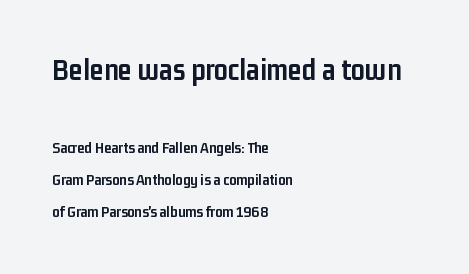
{"serif": "no", "italic": "no", "bold": "yes", "weight": "semibold", "width": "condensed", "stroke_contrast": "low", "x_height": "medium", "monospaced": "no", "underline": "no", "align": "left", "line_spacing": "loose", "line_spacing_ratio": 1.99, "letter_spacing": "normal", "letter_spacing_em": 0.0, "larger_block": "first", "size_ratio": 1.94, "glyph_px": 31}
